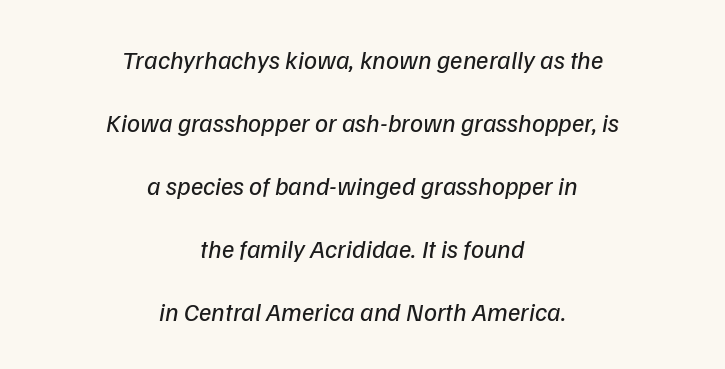
Reading down the column, the eye jumps a long way to each next line. Is the stroke heavy? The answer is a plain regular-or-lighter. Both edges are ragged and mirror each other, which tells us the setting is centered. Check the space under the baseline: it is left empty.
